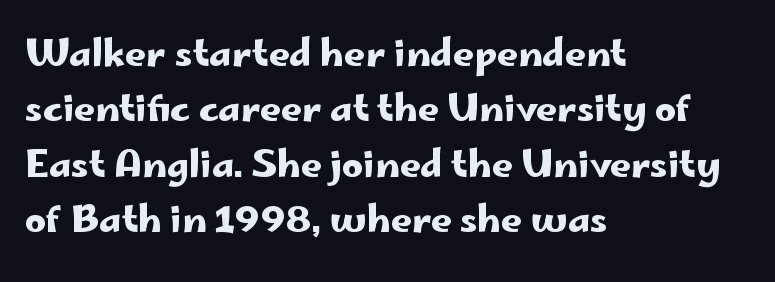
{"serif": "no", "italic": "no", "width": "wide", "stroke_contrast": "low", "x_height": "small", "monospaced": "no", "underline": "no", "align": "left", "line_spacing": "normal", "line_spacing_ratio": 1.5, "letter_spacing": "normal", "letter_spacing_em": 0.0, "glyph_px": 37}
